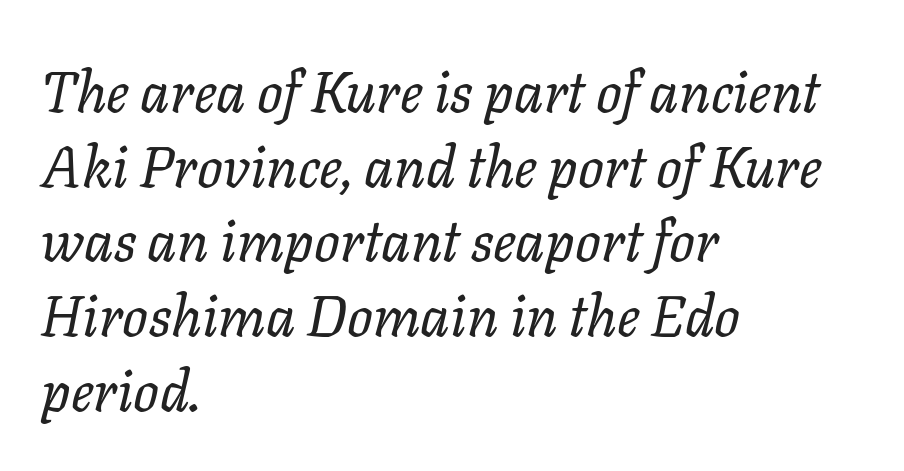
The image shows 57 px regular-weight type, italic (leaning right); set left-aligned, normal line spacing (1.31x), normal letter spacing, not underlined; low stroke contrast and a medium x-height.
